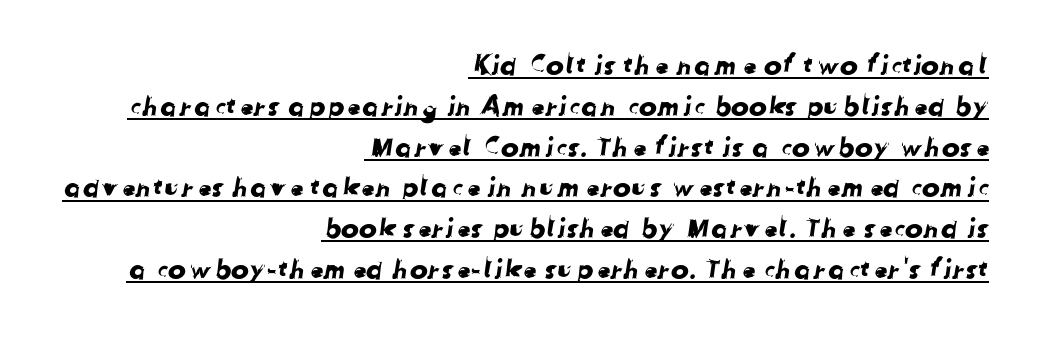
{"underline": "yes", "align": "right", "line_spacing": "normal", "line_spacing_ratio": 1.51, "letter_spacing": "normal", "letter_spacing_em": 0.0, "glyph_px": 27}
